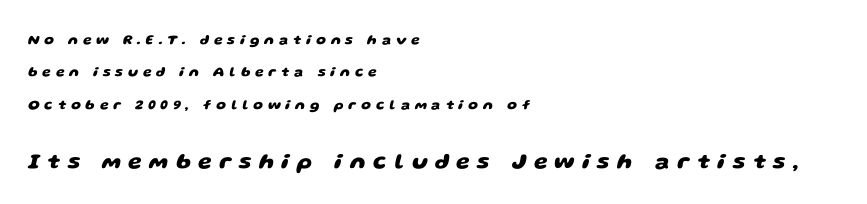
The image shows 22 px bold type; set left-aligned, loose line spacing (2.31x), unusually wide letter spacing (+0.34 em), not underlined; the second (bottom) block is 1.57x larger.
